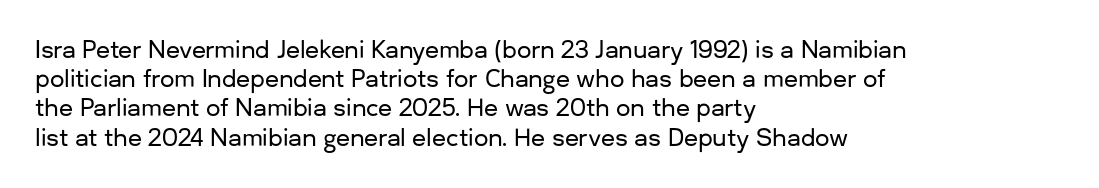
Q: Is the text italic (slanted)? A: No, it is upright.
Q: Is the text underlined? A: No.
Q: How is the paragraph aligned? A: Left-aligned.
Q: Is the spacing between letters normal or unusually wide? A: Normal.
Q: Is the spacing between lines tight, normal or loose? A: Normal.
